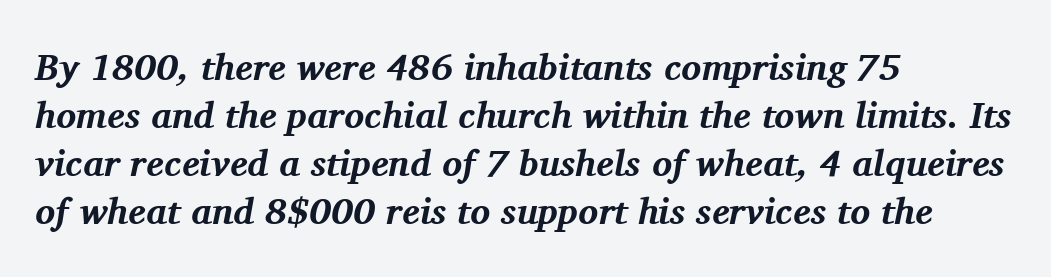
The image shows 37 px bold serif type, italic (leaning right); set left-aligned, normal line spacing (1.3x), normal letter spacing, not underlined; medium stroke contrast and a medium x-height.
